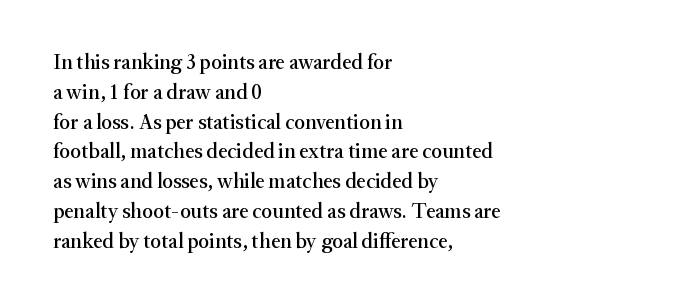
Q: Is the text italic (slanted)? A: No, it is upright.
Q: Is the text underlined? A: No.
Q: How is the paragraph aligned? A: Left-aligned.
Q: Is the spacing between letters normal or unusually wide? A: Normal.
Q: Is the spacing between lines tight, normal or loose? A: Normal.
